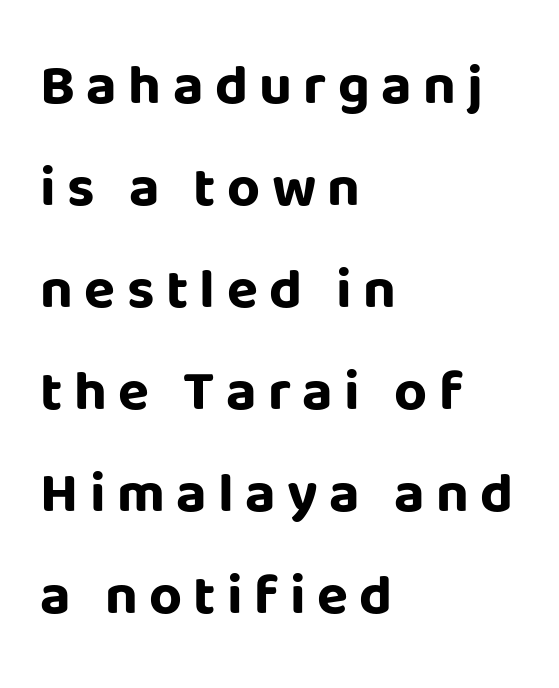
The type sits square on the baseline with zero lean. Looks like regular typesetting: each glyph gets only the width it needs. Nobody drew a line under any word here. The face used here is rendered with a markedly widened letterfit. The rendering anchors every line to the left-hand side. In terms of letterform style, serifs are entirely absent.
